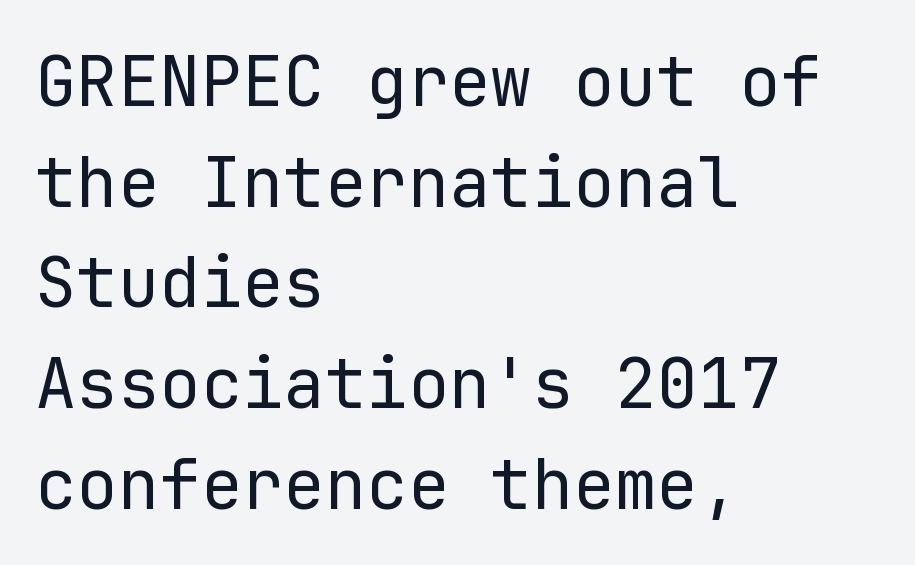
Q: Is the text bold? A: No.
Q: Is the text italic (slanted)? A: No, it is upright.
Q: Is the typeface a serif or a sans-serif typeface? A: Sans-serif.
Q: Is the text underlined? A: No.
Q: How is the paragraph aligned? A: Left-aligned.
Q: Is the spacing between letters normal or unusually wide? A: Normal.
Q: Is the spacing between lines tight, normal or loose? A: Normal.
Q: Width (condensed, normal, or wide)? A: Normal.
Q: Stroke contrast? A: Low.
Q: x-height? A: Medium.
Q: Monospaced? A: Yes.
